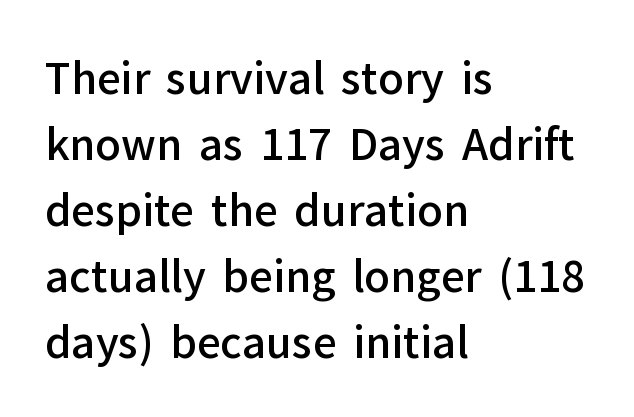
Q: Is the text bold? A: Semi-bold.
Q: Is the text italic (slanted)? A: No, it is upright.
Q: Is the typeface a serif or a sans-serif typeface? A: Sans-serif.
Q: Is the text underlined? A: No.
Q: How is the paragraph aligned? A: Left-aligned.
Q: Is the spacing between letters normal or unusually wide? A: Normal.
Q: Is the spacing between lines tight, normal or loose? A: Normal.
Q: Width (condensed, normal, or wide)? A: Normal.
Q: Stroke contrast? A: Low.
Q: x-height? A: Medium.
Q: Monospaced? A: No.
